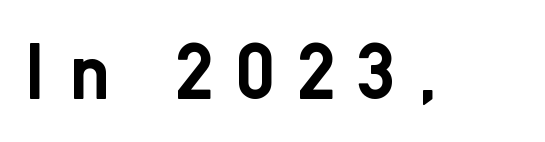
{"serif": "no", "italic": "no", "bold": "yes", "weight": "semibold", "width": "normal", "stroke_contrast": "low", "x_height": "medium", "monospaced": "no", "underline": "no", "letter_spacing": "wide", "letter_spacing_em": 0.3, "glyph_px": 78}
